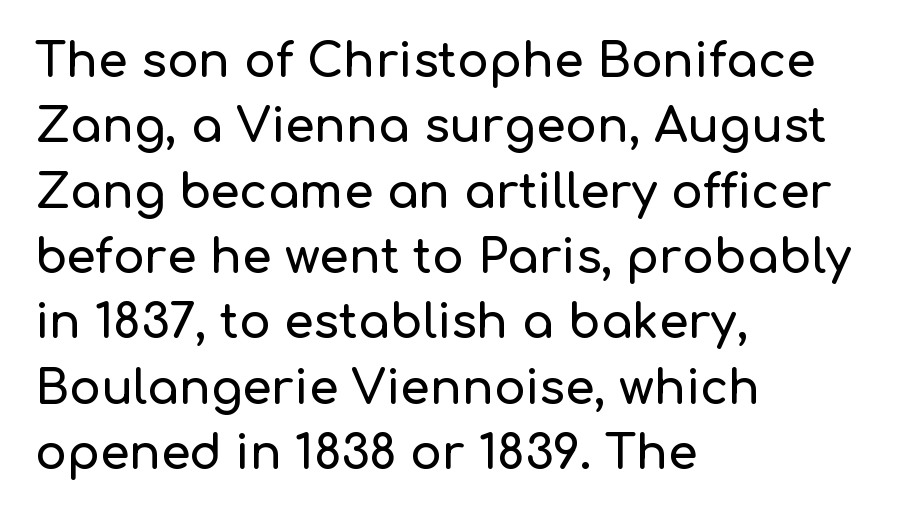
Q: Is the text italic (slanted)? A: No, it is upright.
Q: Is the typeface a serif or a sans-serif typeface? A: Sans-serif.
Q: Is the text underlined? A: No.
Q: How is the paragraph aligned? A: Left-aligned.
Q: Is the spacing between letters normal or unusually wide? A: Normal.
Q: Is the spacing between lines tight, normal or loose? A: Normal.
Q: Width (condensed, normal, or wide)? A: Normal.
Q: Stroke contrast? A: Low.
Q: x-height? A: Medium.
Q: Monospaced? A: No.
